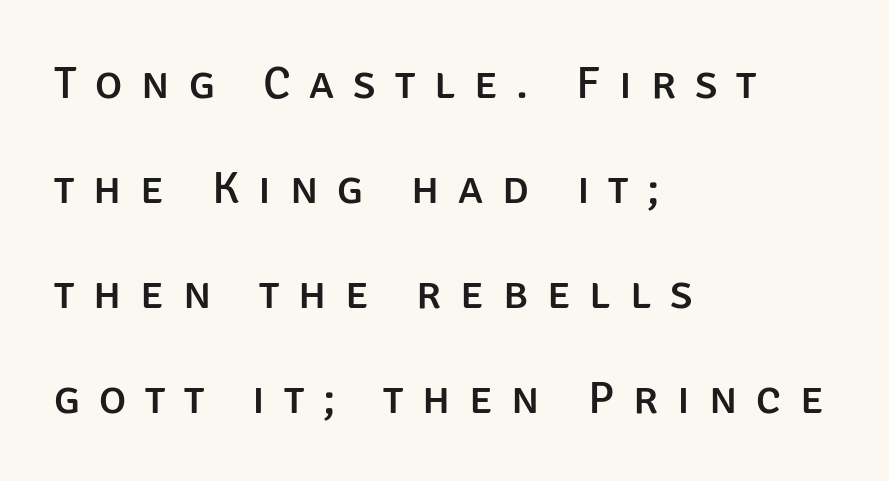
The image shows 46 px sans-serif type, upright; set left-aligned, loose line spacing (2.28x), unusually wide letter spacing (+0.41 em), not underlined; low stroke contrast and a large x-height.
